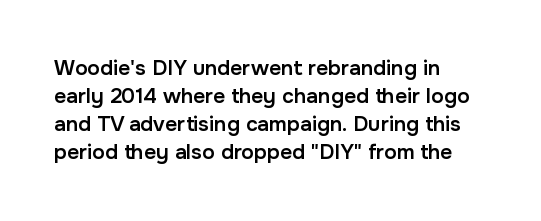
The image shows 21 px text type, upright; set left-aligned, normal line spacing (1.34x), normal letter spacing, not underlined.
